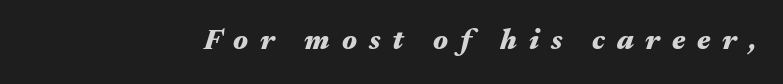
Q: Is the text bold? A: Yes.
Q: Is the text italic (slanted)? A: Yes, it leans right by about 17 degrees.
Q: Is the text underlined? A: No.
Q: Is the spacing between letters normal or unusually wide? A: Unusually wide.
Q: Width (condensed, normal, or wide)? A: Wide.
Q: Stroke contrast? A: Medium.
Q: x-height? A: Medium.
Q: Monospaced? A: No.
